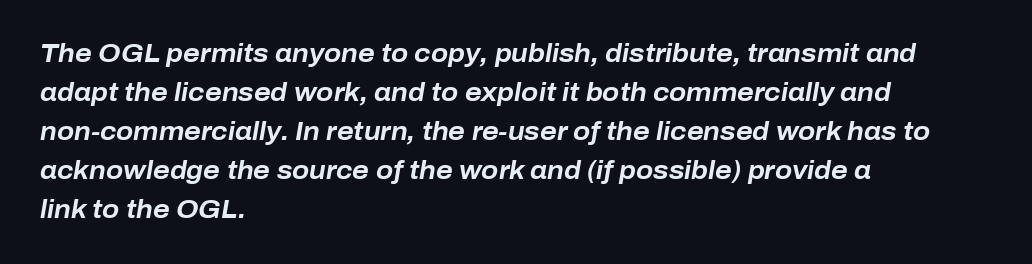
{"italic": "yes", "lean": "right", "slant_degrees": 10, "bold": "yes", "underline": "no", "align": "left", "line_spacing": "normal", "line_spacing_ratio": 1.56, "letter_spacing": "normal", "letter_spacing_em": 0.0, "glyph_px": 25}
